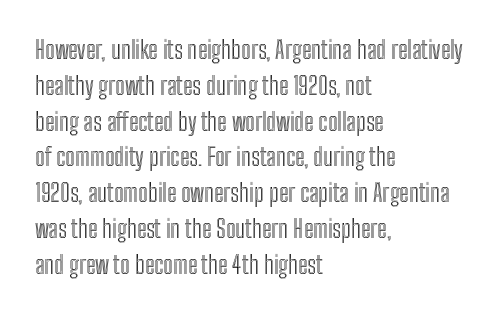
The image shows 24 px text type, upright; set left-aligned, normal line spacing (1.49x), normal letter spacing, not underlined.
